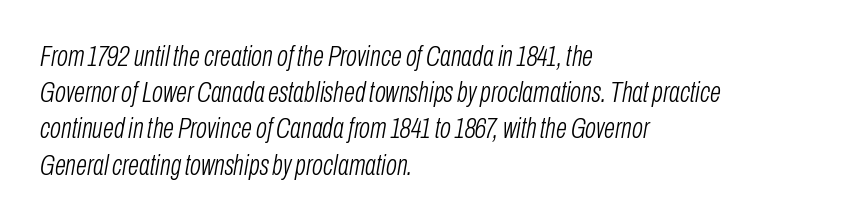
The specimen reads as italic at a glance. The rows are spaced the way most documents space them. A quiet, ordinary-to-light weight characterises the typeface. Caption: standard tracking, unaltered.
